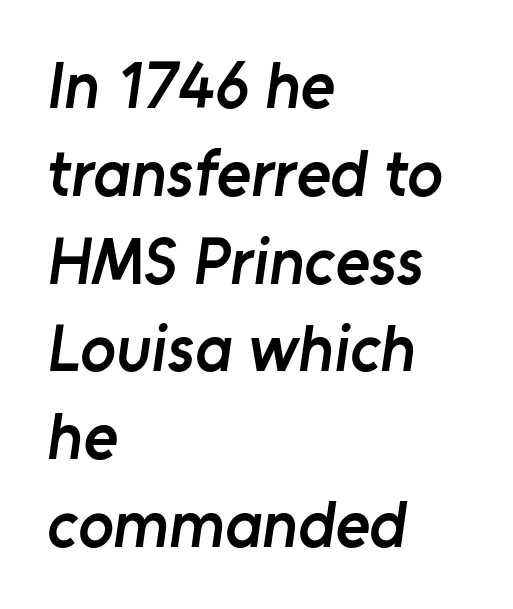
Q: Is the text bold? A: Semi-bold.
Q: Is the typeface a serif or a sans-serif typeface? A: Sans-serif.
Q: Is the text underlined? A: No.
Q: How is the paragraph aligned? A: Left-aligned.
Q: Is the spacing between letters normal or unusually wide? A: Normal.
Q: Is the spacing between lines tight, normal or loose? A: Normal.
Q: Width (condensed, normal, or wide)? A: Normal.
Q: Stroke contrast? A: Low.
Q: x-height? A: Medium.
Q: Monospaced? A: No.
